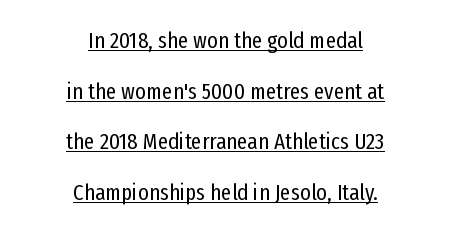
The image shows 23 px text type, upright; set centered, loose line spacing (2.2x), normal letter spacing, underlined.
